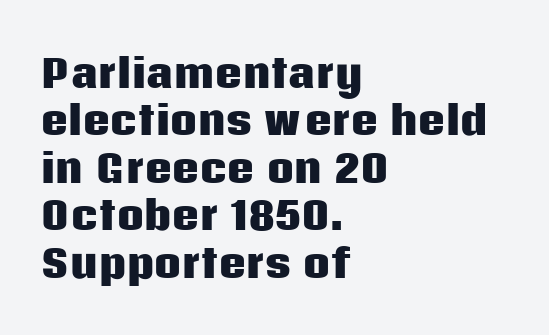
The image shows 38 px heavy sans-serif type, upright; set left-aligned, normal line spacing (1.25x), normal letter spacing, not underlined; low stroke contrast and a large x-height.
